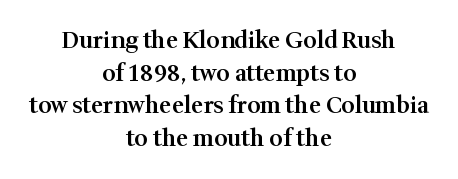
{"italic": "no", "bold": "semi", "underline": "no", "align": "center", "line_spacing": "normal", "line_spacing_ratio": 1.42, "letter_spacing": "normal", "letter_spacing_em": 0.0, "glyph_px": 23}
